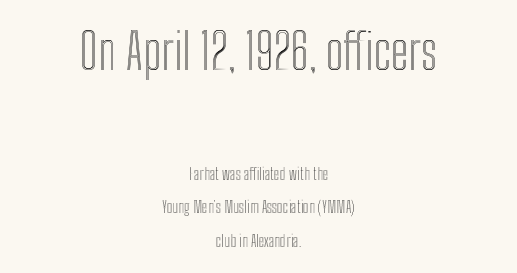
{"italic": "no", "width": "condensed", "x_height": "medium", "monospaced": "no", "underline": "no", "align": "center", "line_spacing": "loose", "line_spacing_ratio": 2.11, "letter_spacing": "normal", "letter_spacing_em": 0.0, "larger_block": "first", "size_ratio": 3.06, "glyph_px": 49}
